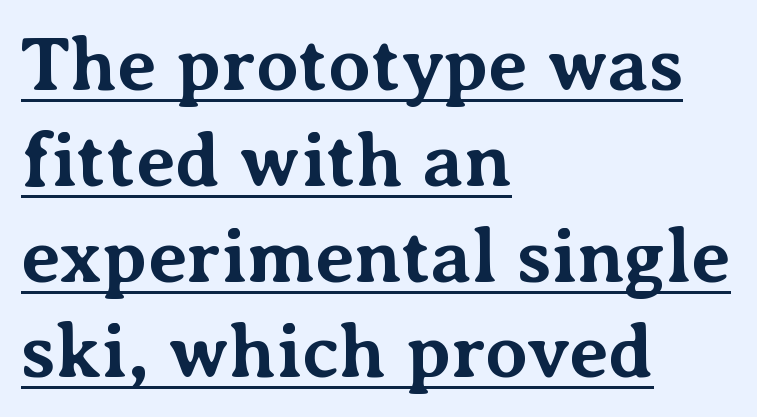
The image shows 76 px bold serif type, upright; set left-aligned, normal line spacing (1.26x), normal letter spacing, underlined; medium stroke contrast and a medium x-height.
